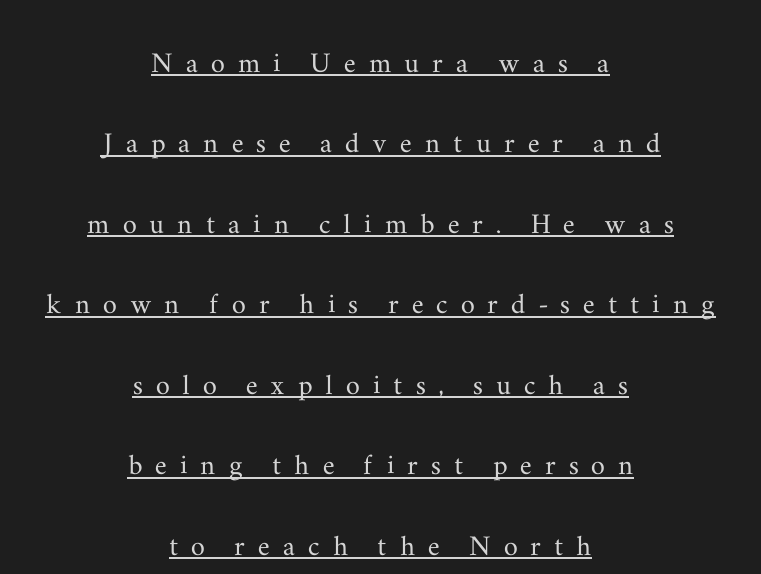
{"serif": "yes", "italic": "no", "width": "wide", "stroke_contrast": "medium", "x_height": "small", "monospaced": "no", "underline": "yes", "align": "center", "line_spacing": "loose", "line_spacing_ratio": 2.3, "letter_spacing": "wide", "letter_spacing_em": 0.37, "glyph_px": 35}
